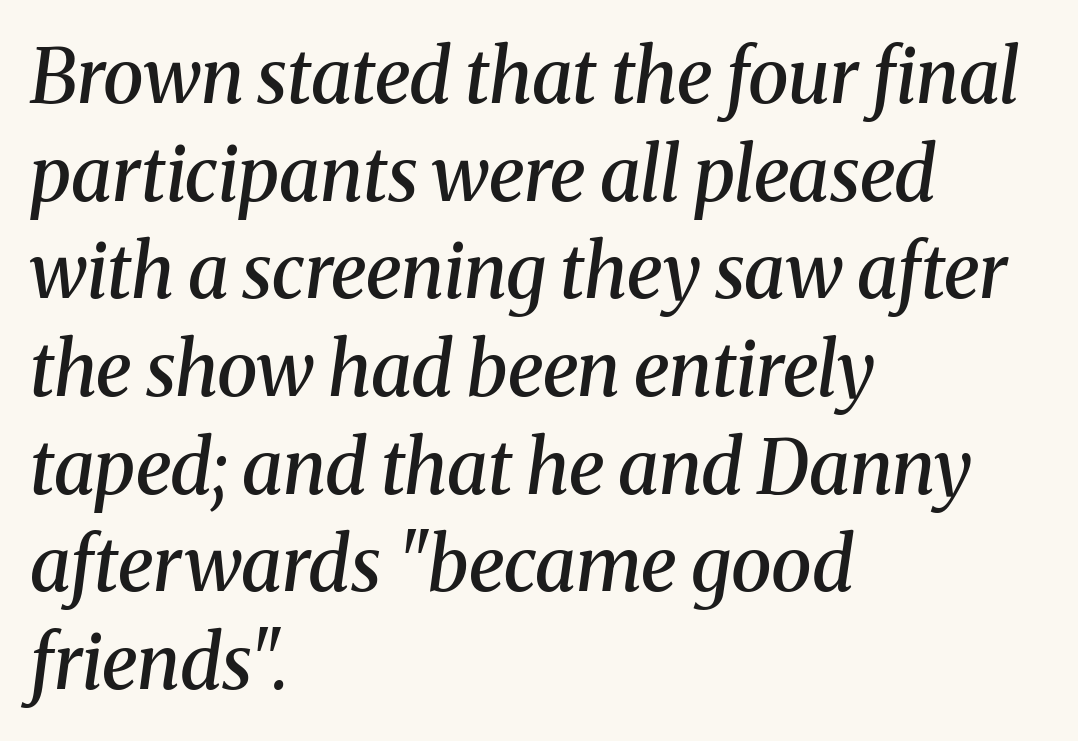
Q: Is the text bold? A: Semi-bold.
Q: Is the text italic (slanted)? A: Yes, it leans right by about 8 degrees.
Q: Is the typeface a serif or a sans-serif typeface? A: Serif.
Q: Is the text underlined? A: No.
Q: How is the paragraph aligned? A: Left-aligned.
Q: Is the spacing between letters normal or unusually wide? A: Normal.
Q: Is the spacing between lines tight, normal or loose? A: Normal.
Q: Width (condensed, normal, or wide)? A: Normal.
Q: Stroke contrast? A: Medium.
Q: x-height? A: Medium.
Q: Monospaced? A: No.
